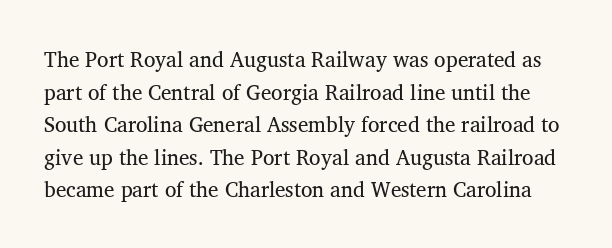
{"underline": "no", "line_spacing": "normal", "line_spacing_ratio": 1.55, "letter_spacing": "normal", "letter_spacing_em": 0.0, "glyph_px": 21}
